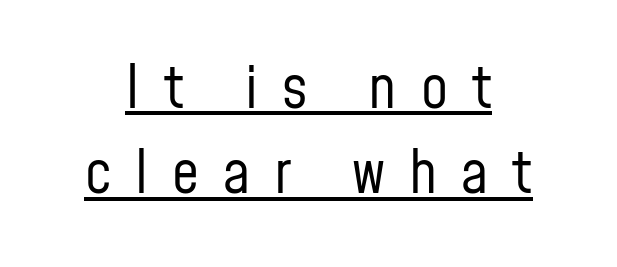
{"serif": "no", "italic": "no", "bold": "no", "weight": "regular", "width": "condensed", "stroke_contrast": "low", "x_height": "medium", "monospaced": "no", "underline": "yes", "line_spacing": "normal", "line_spacing_ratio": 1.42, "letter_spacing": "wide", "letter_spacing_em": 0.4, "glyph_px": 60}
